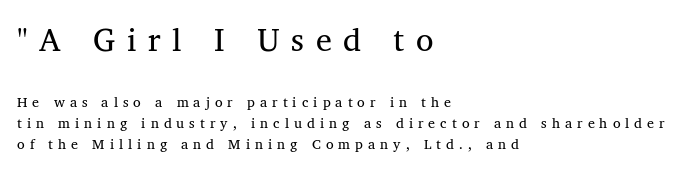
Q: Is the typeface a serif or a sans-serif typeface? A: Serif.
Q: Is the text underlined? A: No.
Q: How is the paragraph aligned? A: Left-aligned.
Q: Is the spacing between letters normal or unusually wide? A: Unusually wide.
Q: Is the spacing between lines tight, normal or loose? A: Normal.
Q: Which block of text is set in a larger size, the first (top) or the second (bottom)? A: The first (top) one.
Q: Width (condensed, normal, or wide)? A: Normal.
Q: Stroke contrast? A: Medium.
Q: x-height? A: Medium.
Q: Monospaced? A: No.
